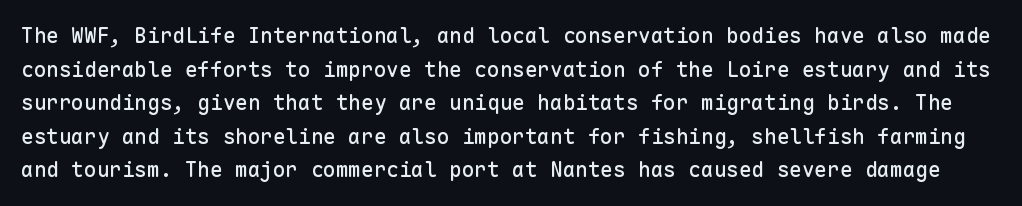
Q: Is the text italic (slanted)? A: No, it is upright.
Q: Is the text underlined? A: No.
Q: Is the spacing between letters normal or unusually wide? A: Normal.
Q: Is the spacing between lines tight, normal or loose? A: Normal.
